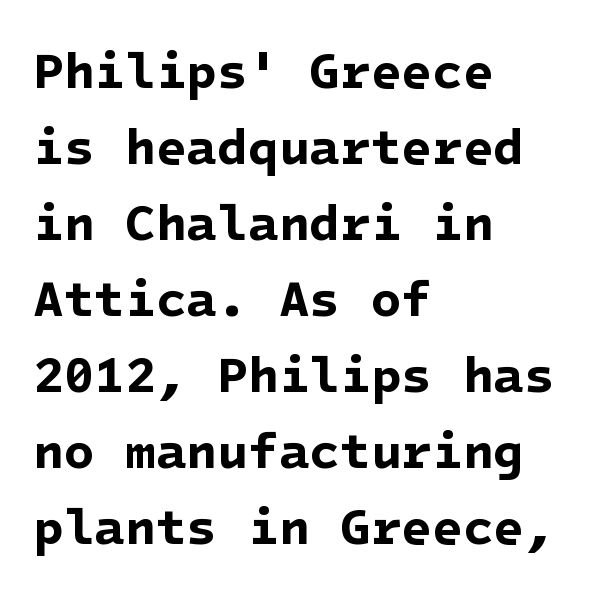
Letterform terminals end flat and unadorned throughout the passage. Leftover space on each line is placed entirely after the last word. What's the leading like? Ordinary, nothing unusual. Default kerning and tracking; the words read as compact shapes. Anything drawn beneath the words? Only blank space.
